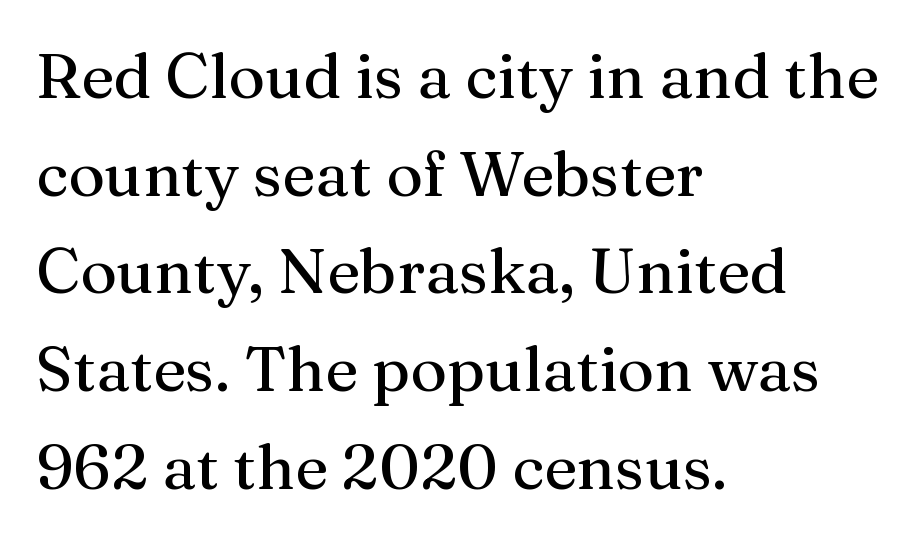
Q: Is the text italic (slanted)? A: No, it is upright.
Q: Is the typeface a serif or a sans-serif typeface? A: Serif.
Q: Is the text underlined? A: No.
Q: How is the paragraph aligned? A: Left-aligned.
Q: Is the spacing between letters normal or unusually wide? A: Normal.
Q: Is the spacing between lines tight, normal or loose? A: Normal.
Q: Width (condensed, normal, or wide)? A: Normal.
Q: Stroke contrast? A: Medium.
Q: x-height? A: Medium.
Q: Monospaced? A: No.
